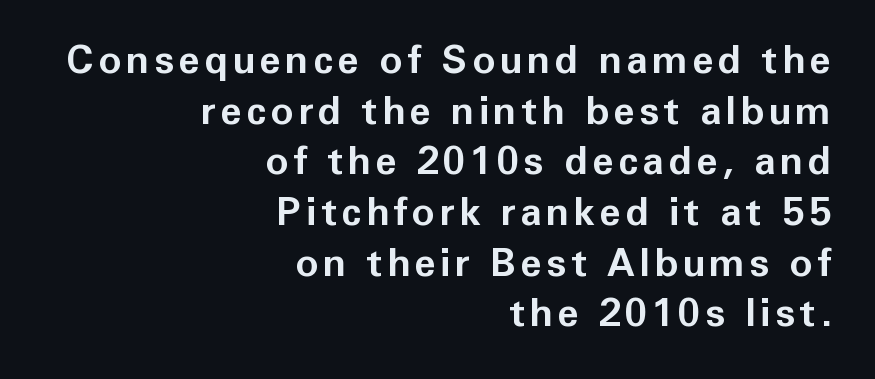
The image shows 39 px bold sans-serif type, upright; set right-aligned, normal line spacing (1.3x), not underlined; low stroke contrast and a medium x-height.
